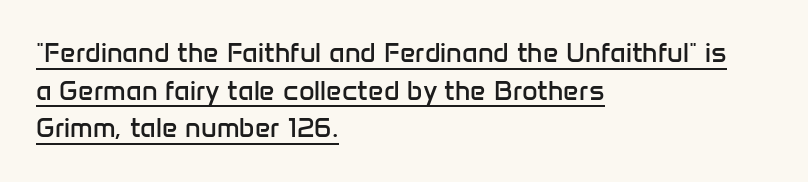
The image shows 27 px text type, upright; set left-aligned, normal line spacing (1.39x), normal letter spacing, underlined.
